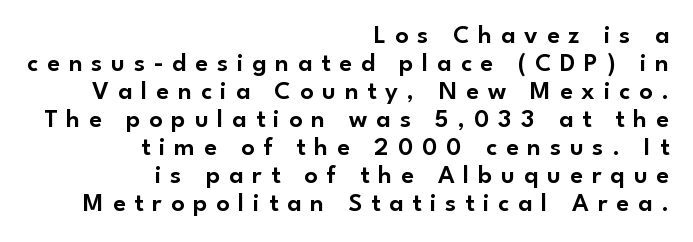
Every stem runs plumb, perpendicular to the baseline. Does the leading feel generous? Not at all — it's pinched. Short and long lines alike share a common ending point at right. A bare baseline throughout the passage.
